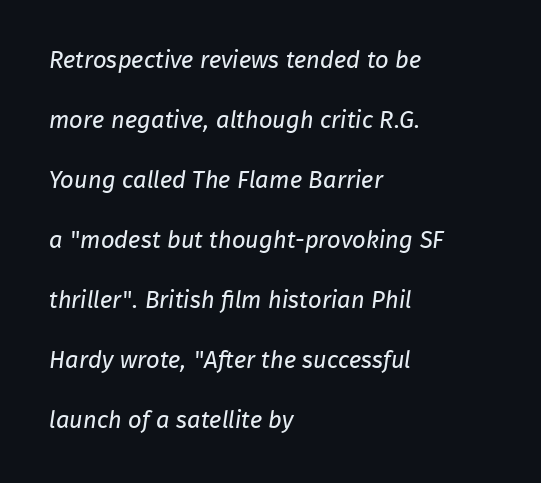
One-word summary of the alignment: left. The font is comparable to plain body text, perhaps lighter. Letter spacing: default. The foot of each line stays bare and open. Leading: increased.
